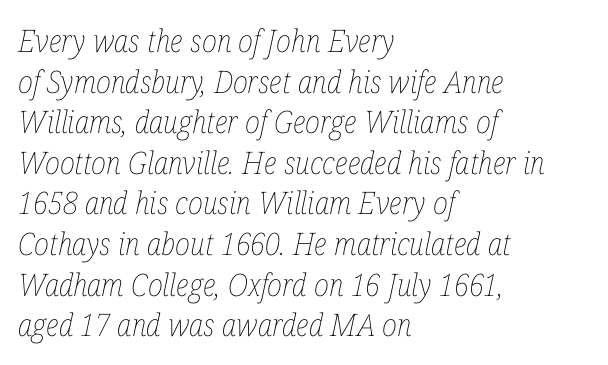
The image shows 31 px thin, condensed type, italic (leaning right); set left-aligned, normal line spacing (1.31x), normal letter spacing, not underlined; low stroke contrast and a medium x-height.
